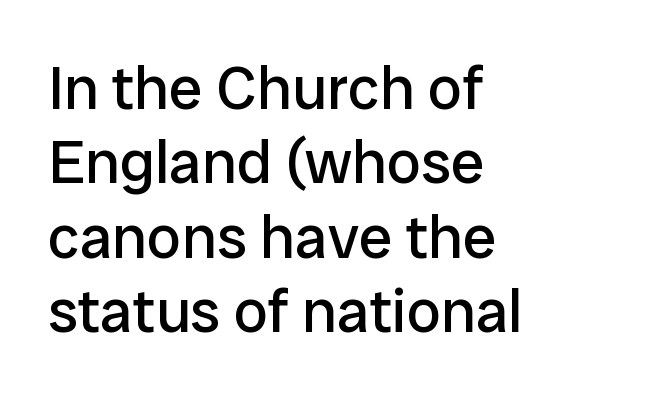
If you drew a line through each stem, it would be perfectly vertical. These lines stack with their left ends in a neat column. Check where the strokes stop: nothing finishes them off — pure sans. Rule under the text: the space is simply empty. Spacing verdict: proportional, widths tailored to each character.
